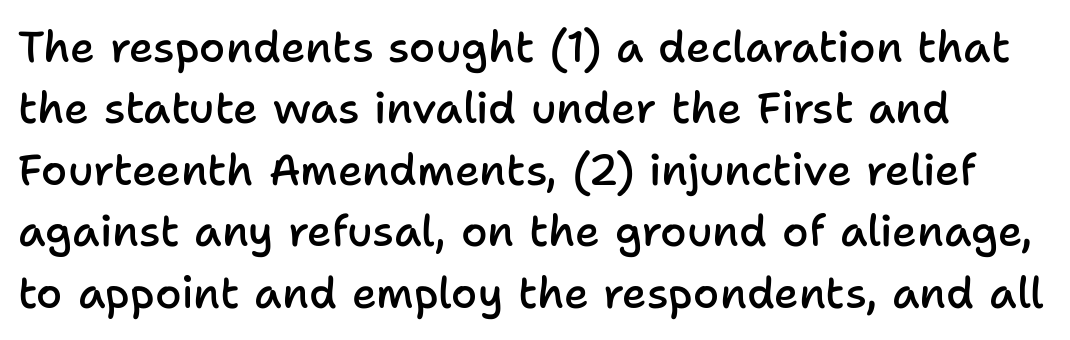
Each letter's strokes conclude bluntly, with no projecting serifs. Leading: standard. Rule under the text: the space is simply empty. Posture: vertical.
